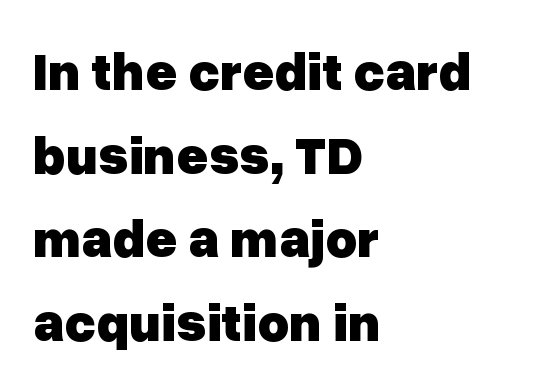
{"serif": "no", "italic": "no", "bold": "yes", "weight": "heavy", "width": "normal", "stroke_contrast": "low", "x_height": "medium", "monospaced": "no", "underline": "no", "align": "left", "line_spacing": "normal", "line_spacing_ratio": 1.55, "letter_spacing": "normal", "letter_spacing_em": 0.0, "glyph_px": 54}
